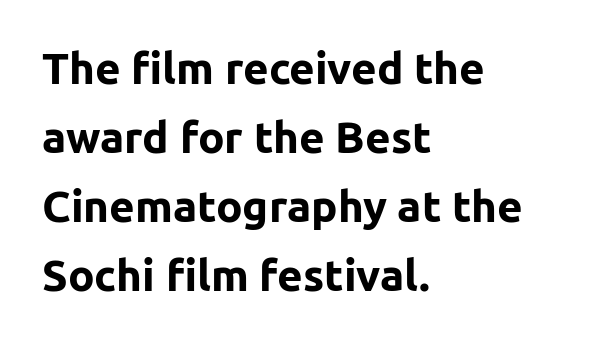
{"serif": "no", "italic": "no", "bold": "yes", "weight": "bold", "width": "normal", "stroke_contrast": "low", "x_height": "medium", "monospaced": "no", "underline": "no", "align": "left", "line_spacing": "normal", "line_spacing_ratio": 1.57, "letter_spacing": "normal", "letter_spacing_em": 0.0, "glyph_px": 44}
